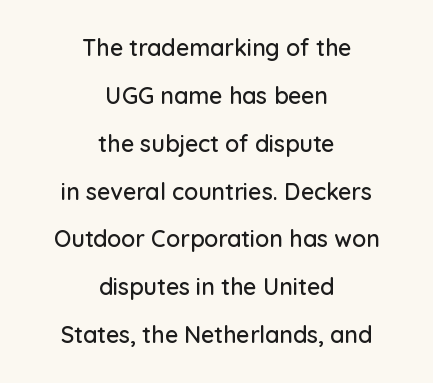
Rendered with straight, roman letterforms. Whoever set this chose breathing room over compactness in the vertical rhythm. The baseline area is clear. The letterforms sit shoulder to shoulder at normal distance.
